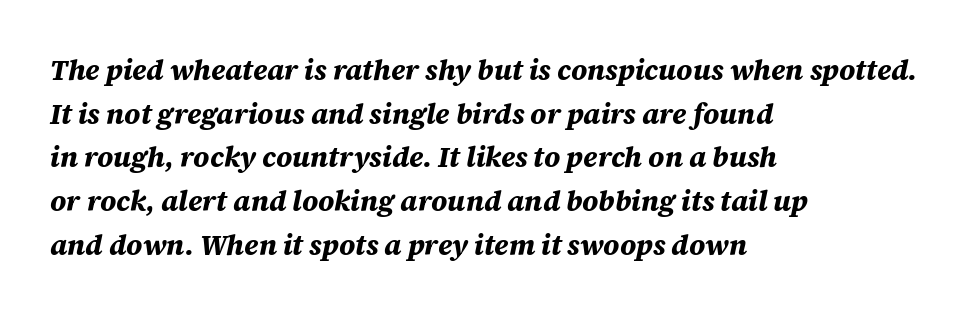
What stands out about the letter spacing? Nothing — it is the standard amount. Is this a fixed-width face? No — the glyphs have proportional, varying widths. Typographic density is high because the face is bold. Leading: standard. Glance below the letters and you will spot only blank space. Visually the block forms a straight wall on the left and a jagged coastline on the right.
